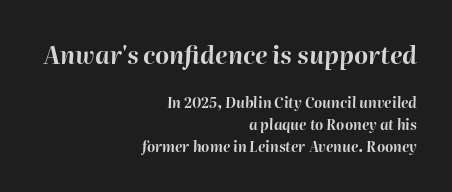
The image shows 24 px bold type, italic (leaning right); set right-aligned, normal line spacing (1.55x), normal letter spacing, not underlined; the first (top) block is 1.71x larger.
